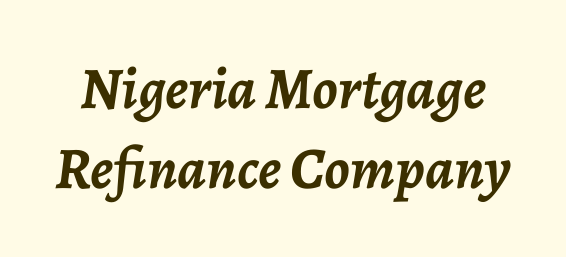
Q: Is the text bold? A: Yes.
Q: Is the text italic (slanted)? A: Yes, it leans right by about 7 degrees.
Q: Is the text underlined? A: No.
Q: Is the spacing between letters normal or unusually wide? A: Normal.
Q: Is the spacing between lines tight, normal or loose? A: Normal.
Q: Width (condensed, normal, or wide)? A: Normal.
Q: Stroke contrast? A: Low.
Q: x-height? A: Medium.
Q: Monospaced? A: No.
